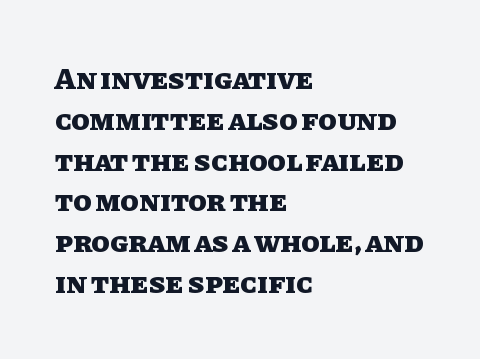
The image shows 30 px heavy type, upright; set left-aligned, normal line spacing (1.36x), normal letter spacing, not underlined; low stroke contrast and a large x-height.
